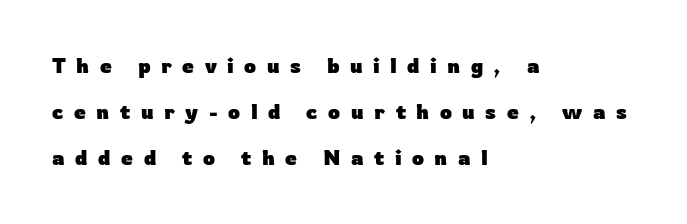
{"italic": "no", "bold": "yes", "underline": "no", "align": "left", "line_spacing": "loose", "line_spacing_ratio": 2.2, "letter_spacing": "wide", "letter_spacing_em": 0.5, "glyph_px": 21}
